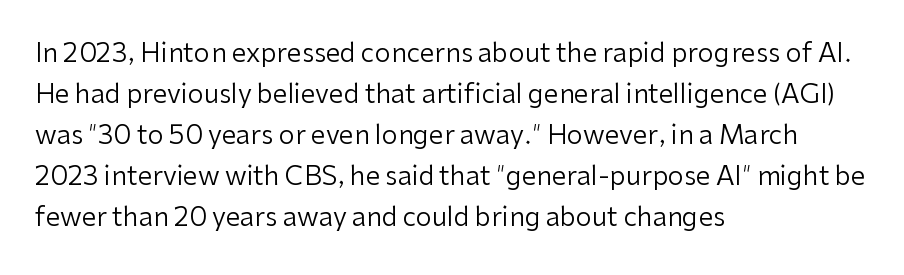
Q: Is the text bold? A: No.
Q: Is the text italic (slanted)? A: No, it is upright.
Q: Is the text underlined? A: No.
Q: How is the paragraph aligned? A: Left-aligned.
Q: Is the spacing between letters normal or unusually wide? A: Normal.
Q: Is the spacing between lines tight, normal or loose? A: Normal.
